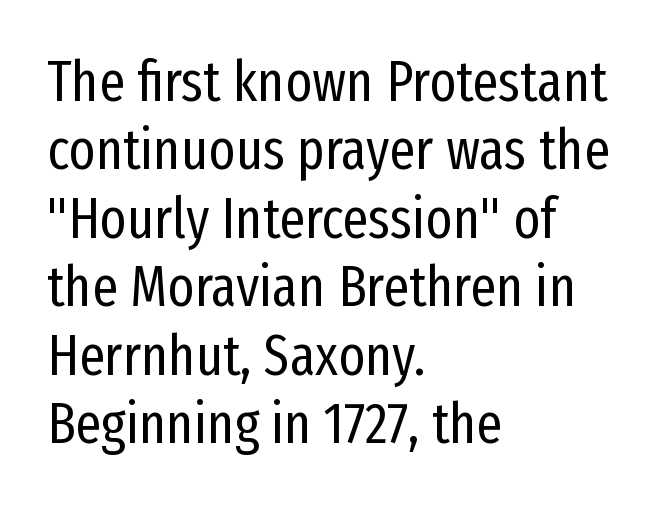
{"serif": "no", "italic": "no", "bold": "no", "weight": "regular", "width": "condensed", "stroke_contrast": "low", "x_height": "medium", "monospaced": "no", "underline": "no", "align": "left", "line_spacing_ratio": 1.2, "letter_spacing": "normal", "letter_spacing_em": 0.0, "glyph_px": 57}
